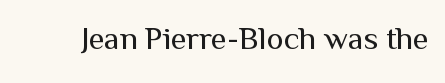
{"serif": "no", "italic": "no", "bold": "no", "weight": "regular", "width": "normal", "stroke_contrast": "medium", "x_height": "medium", "monospaced": "no", "underline": "no", "letter_spacing": "normal", "letter_spacing_em": 0.0, "glyph_px": 32}
